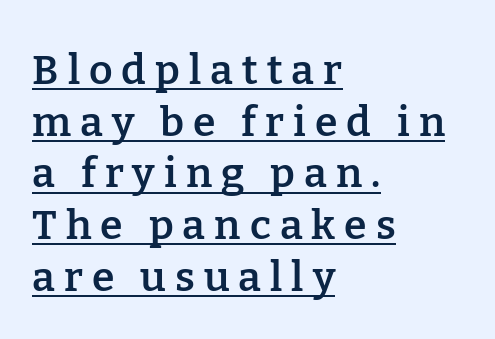
The image shows 41 px semibold serif type, upright; set left-aligned, normal line spacing (1.26x), unusually wide letter spacing (+0.22 em), underlined; low stroke contrast and a medium x-height.
